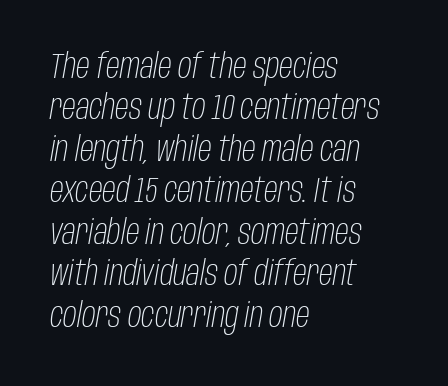
Q: Is the text bold? A: No.
Q: Is the text italic (slanted)? A: Yes, it leans right by about 10 degrees.
Q: Is the text underlined? A: No.
Q: How is the paragraph aligned? A: Left-aligned.
Q: Is the spacing between letters normal or unusually wide? A: Normal.
Q: Width (condensed, normal, or wide)? A: Condensed.
Q: Stroke contrast? A: Low.
Q: x-height? A: Large.
Q: Monospaced? A: No.
